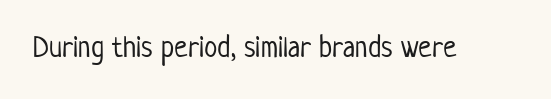
The image shows 30 px light, condensed sans-serif type, upright; set normal letter spacing, not underlined; low stroke contrast and a medium x-height.
